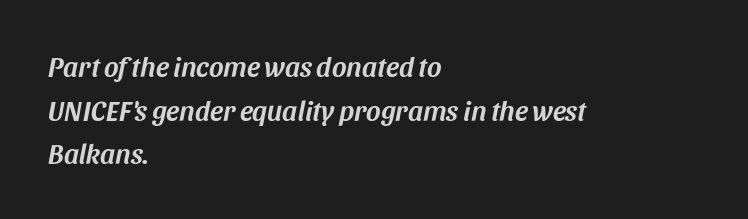
The image shows 28 px text type, italic (leaning right); set left-aligned, normal line spacing (1.56x), normal letter spacing, not underlined; medium stroke contrast and a large x-height.
